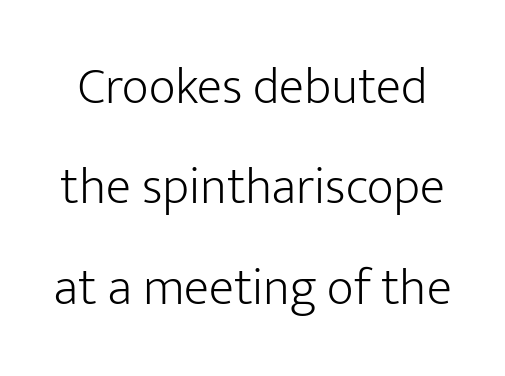
Q: Is the text bold? A: No.
Q: Is the text italic (slanted)? A: No, it is upright.
Q: Is the typeface a serif or a sans-serif typeface? A: Sans-serif.
Q: Is the text underlined? A: No.
Q: Is the spacing between letters normal or unusually wide? A: Normal.
Q: Is the spacing between lines tight, normal or loose? A: Loose.
Q: Width (condensed, normal, or wide)? A: Normal.
Q: Stroke contrast? A: Low.
Q: x-height? A: Medium.
Q: Monospaced? A: No.
